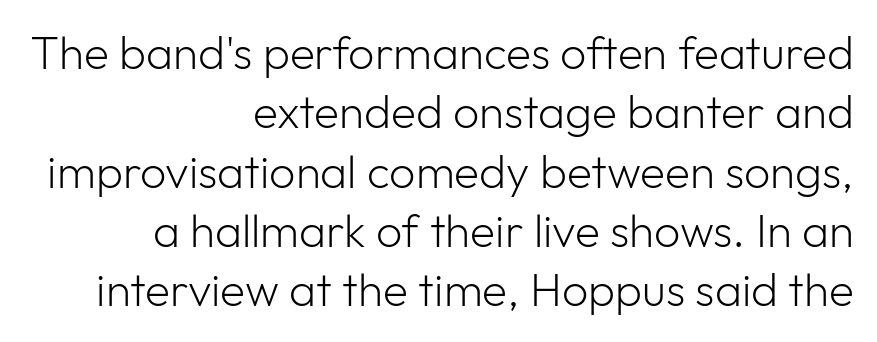
{"serif": "no", "italic": "no", "bold": "no", "weight": "light", "width": "normal", "stroke_contrast": "low", "x_height": "medium", "monospaced": "no", "underline": "no", "align": "right", "line_spacing": "normal", "line_spacing_ratio": 1.29, "letter_spacing": "normal", "letter_spacing_em": 0.0, "glyph_px": 46}
